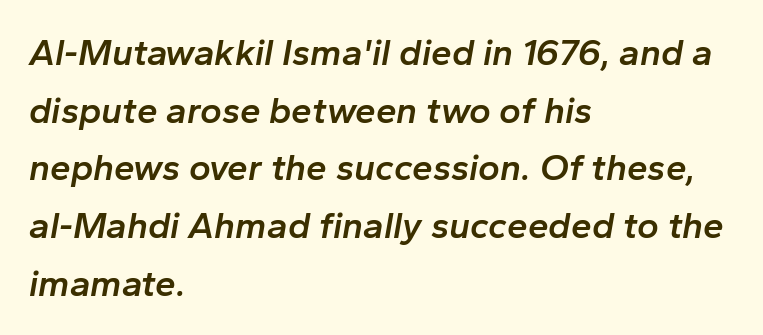
Q: Is the text bold? A: Semi-bold.
Q: Is the text italic (slanted)? A: Yes, it leans right by about 10 degrees.
Q: Is the text underlined? A: No.
Q: How is the paragraph aligned? A: Left-aligned.
Q: Is the spacing between letters normal or unusually wide? A: Normal.
Q: Is the spacing between lines tight, normal or loose? A: Normal.
Q: Width (condensed, normal, or wide)? A: Normal.
Q: Stroke contrast? A: Low.
Q: x-height? A: Medium.
Q: Monospaced? A: No.
